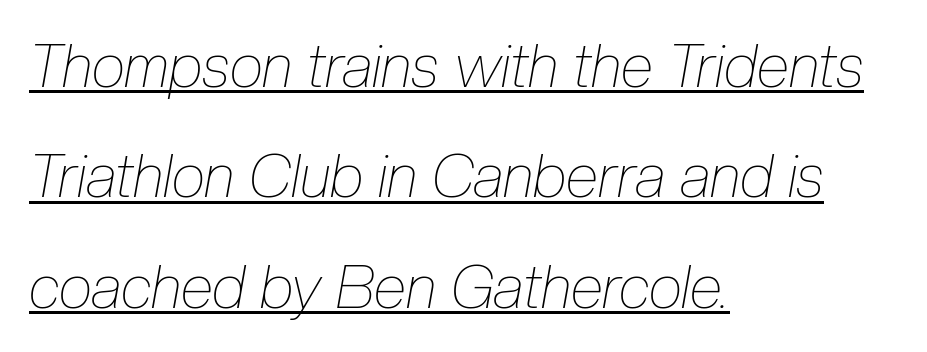
Q: Is the text bold? A: No.
Q: Is the text italic (slanted)? A: Yes, it leans right by about 10 degrees.
Q: Is the text underlined? A: Yes.
Q: How is the paragraph aligned? A: Left-aligned.
Q: Is the spacing between letters normal or unusually wide? A: Normal.
Q: Width (condensed, normal, or wide)? A: Condensed.
Q: Stroke contrast? A: Low.
Q: x-height? A: Medium.
Q: Monospaced? A: No.
